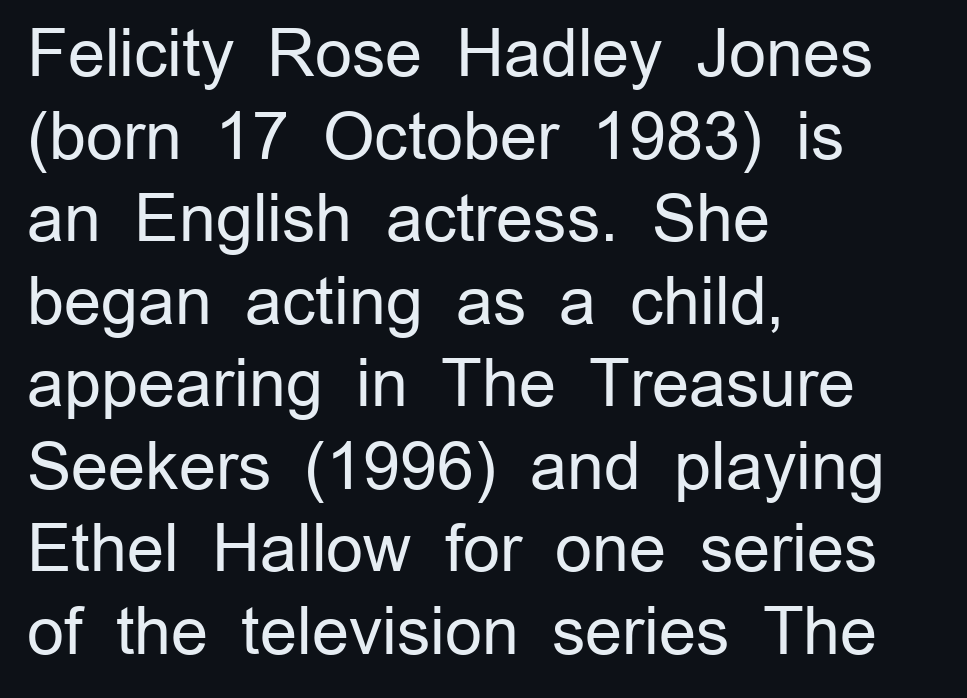
Q: Is the text bold? A: No.
Q: Is the text italic (slanted)? A: No, it is upright.
Q: Is the typeface a serif or a sans-serif typeface? A: Sans-serif.
Q: Is the text underlined? A: No.
Q: How is the paragraph aligned? A: Left-aligned.
Q: Is the spacing between letters normal or unusually wide? A: Normal.
Q: Is the spacing between lines tight, normal or loose? A: Normal.
Q: Width (condensed, normal, or wide)? A: Normal.
Q: Stroke contrast? A: Low.
Q: x-height? A: Medium.
Q: Monospaced? A: No.
